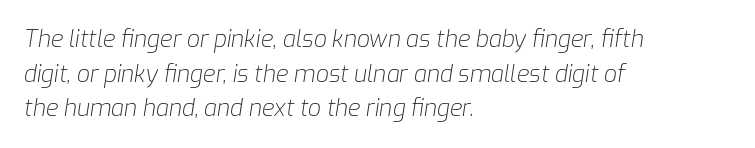
{"italic": "yes", "lean": "right", "slant_degrees": 9, "bold": "no", "underline": "no", "align": "left", "line_spacing": "normal", "line_spacing_ratio": 1.51, "letter_spacing": "normal", "letter_spacing_em": 0.0, "glyph_px": 23}
